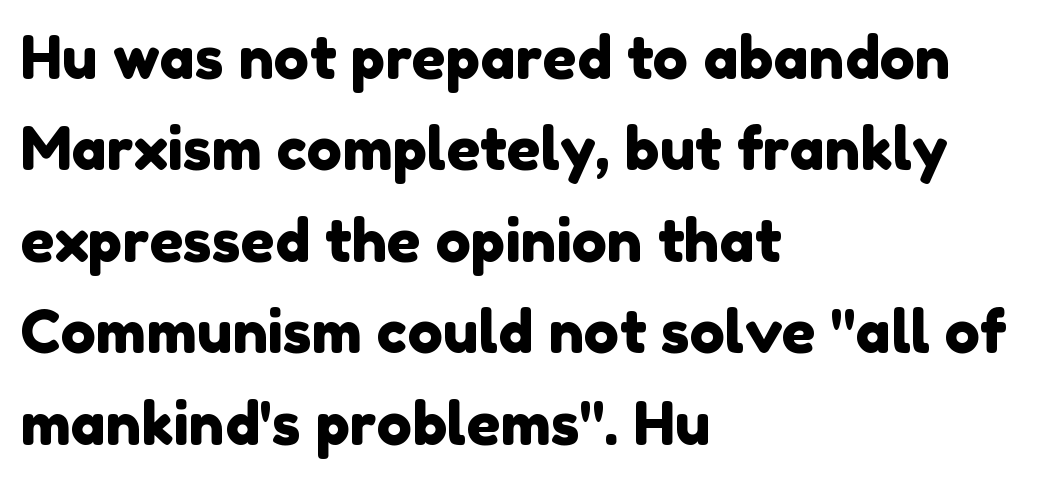
{"serif": "no", "width": "normal", "stroke_contrast": "low", "x_height": "medium", "monospaced": "no", "underline": "no", "align": "left", "line_spacing": "normal", "line_spacing_ratio": 1.55, "letter_spacing": "normal", "letter_spacing_em": 0.0, "glyph_px": 59}
